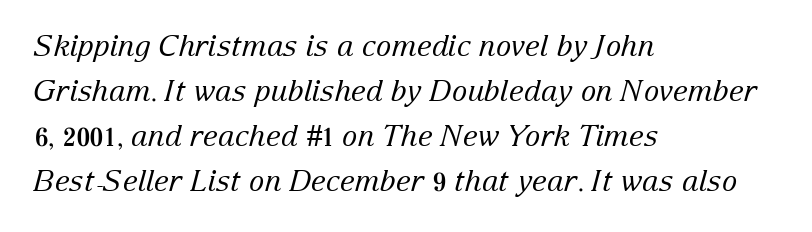
This sample has the flowing, uneven cadence of proportional lettering. Observe the lean: these are italic letterforms. The gap between lines stays unmarked. The typesetter chose a ragged-right arrangement here. Interline gaps are of average width in this sample. Font category for this specimen: serif.
